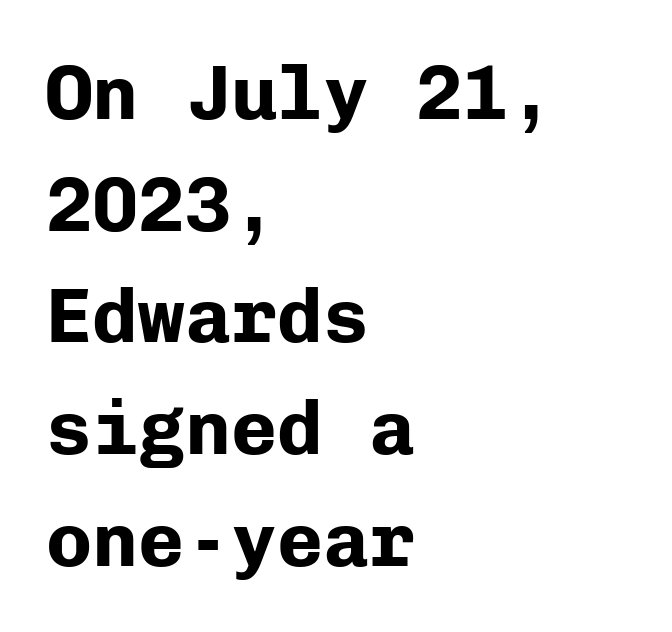
The image shows 77 px bold sans-serif type, upright, monospaced; set left-aligned, normal line spacing (1.45x), normal letter spacing, not underlined; low stroke contrast and a medium x-height.
